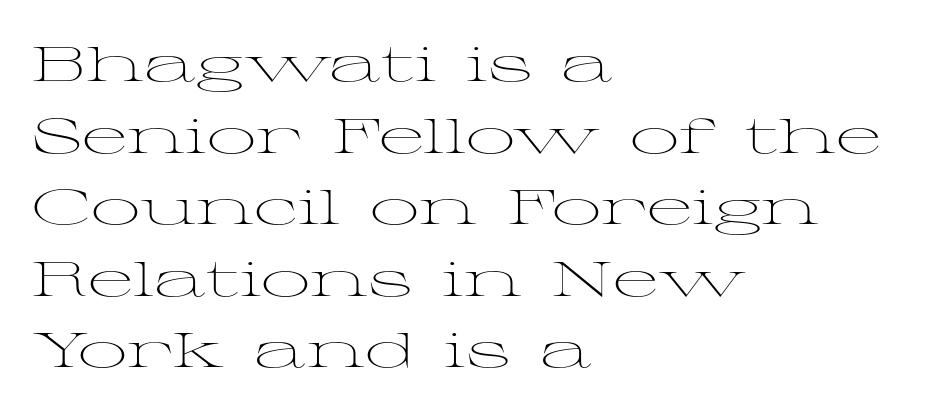
The image shows 49 px light, wide serif type, upright; set left-aligned, normal line spacing (1.46x), normal letter spacing, not underlined; medium stroke contrast and a medium x-height.
